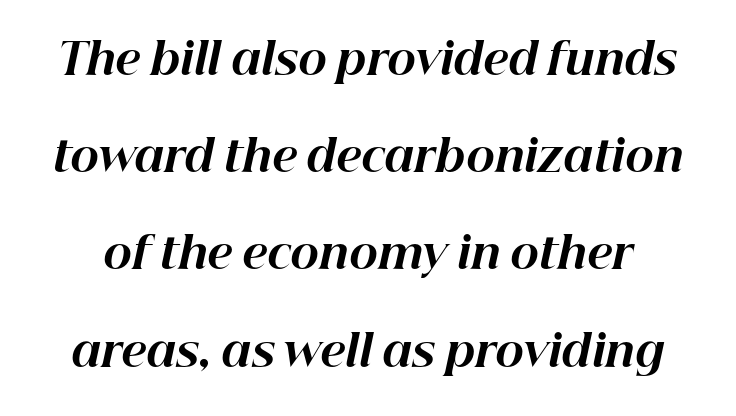
Q: Is the text bold? A: Yes.
Q: Is the text italic (slanted)? A: Yes, it leans right by about 12 degrees.
Q: Is the text underlined? A: No.
Q: Is the spacing between letters normal or unusually wide? A: Normal.
Q: Is the spacing between lines tight, normal or loose? A: Loose.
Q: Width (condensed, normal, or wide)? A: Normal.
Q: Stroke contrast? A: High.
Q: x-height? A: Medium.
Q: Monospaced? A: No.
